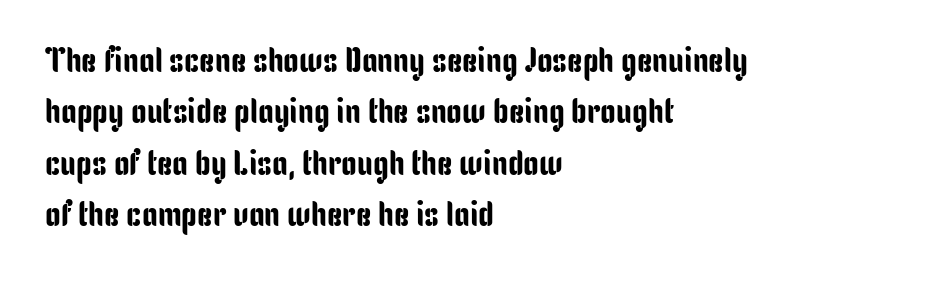
The image shows 35 px condensed sans-serif type, upright; set left-aligned, normal line spacing (1.47x), normal letter spacing, not underlined; low stroke contrast and a medium x-height.
